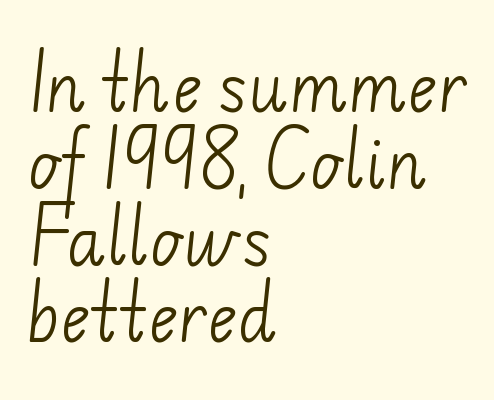
Q: Is the text bold? A: No.
Q: Is the typeface a serif or a sans-serif typeface? A: Sans-serif.
Q: Is the text underlined? A: No.
Q: How is the paragraph aligned? A: Left-aligned.
Q: Is the spacing between letters normal or unusually wide? A: Normal.
Q: Width (condensed, normal, or wide)? A: Normal.
Q: Stroke contrast? A: Low.
Q: x-height? A: Small.
Q: Monospaced? A: No.
